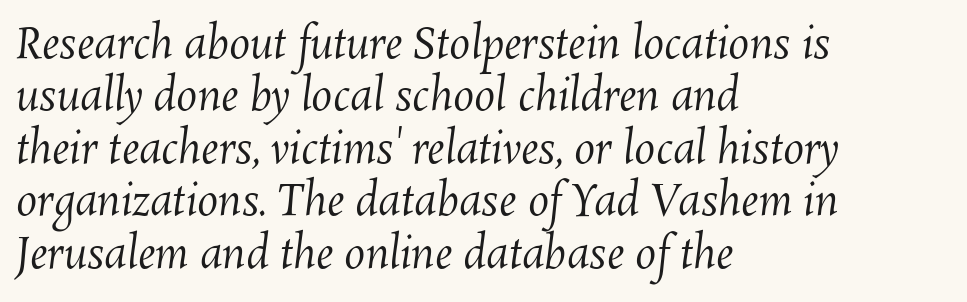
Q: Is the text bold? A: No.
Q: Is the text underlined? A: No.
Q: How is the paragraph aligned? A: Left-aligned.
Q: Is the spacing between letters normal or unusually wide? A: Normal.
Q: Is the spacing between lines tight, normal or loose? A: Normal.
Q: Width (condensed, normal, or wide)? A: Normal.
Q: Stroke contrast? A: Medium.
Q: x-height? A: Medium.
Q: Monospaced? A: No.
